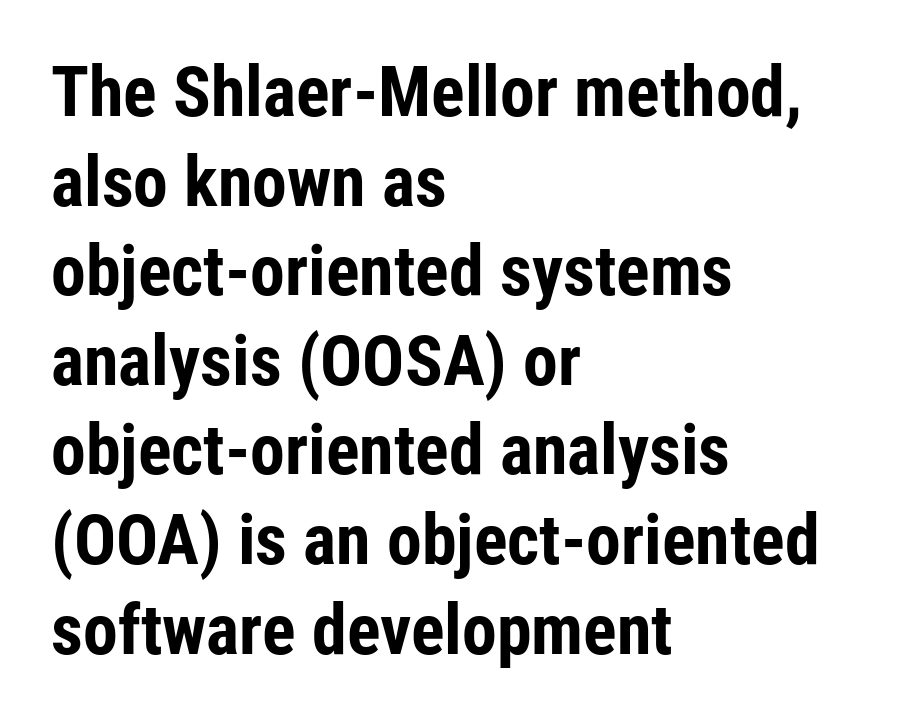
Q: Is the text bold? A: Yes.
Q: Is the text italic (slanted)? A: No, it is upright.
Q: Is the typeface a serif or a sans-serif typeface? A: Sans-serif.
Q: Is the text underlined? A: No.
Q: How is the paragraph aligned? A: Left-aligned.
Q: Is the spacing between letters normal or unusually wide? A: Normal.
Q: Is the spacing between lines tight, normal or loose? A: Normal.
Q: Width (condensed, normal, or wide)? A: Condensed.
Q: Stroke contrast? A: Low.
Q: x-height? A: Medium.
Q: Monospaced? A: No.
